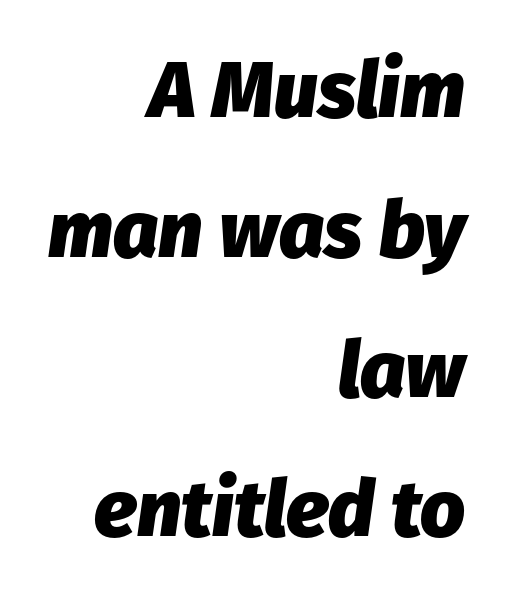
The image shows 79 px heavy type, italic (leaning right); set right-aligned, line spacing 1.77x, normal letter spacing, not underlined; low stroke contrast and a medium x-height.
